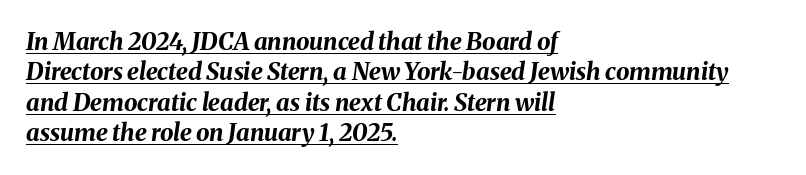
{"italic": "yes", "lean": "right", "slant_degrees": 8, "bold": "yes", "underline": "yes", "align": "left", "line_spacing": "normal", "line_spacing_ratio": 1.27, "letter_spacing": "normal", "letter_spacing_em": 0.0, "glyph_px": 24}
